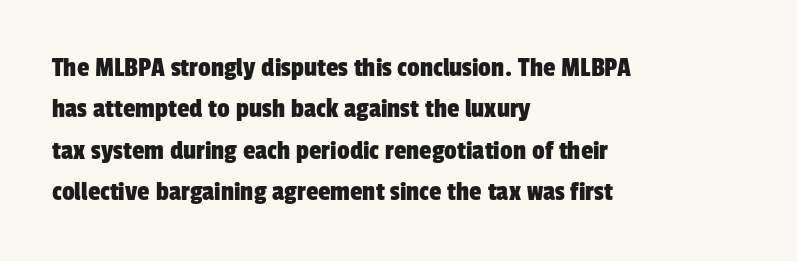
Layout note: lines flush left. The words here are not underlined. Vertically, the passage feels balanced, rows spaced as you'd expect. Default kerning and tracking; the words read as compact shapes. Font category for this specimen: sans-serif. Here the designer chose a conventional face with non-uniform glyph widths.
